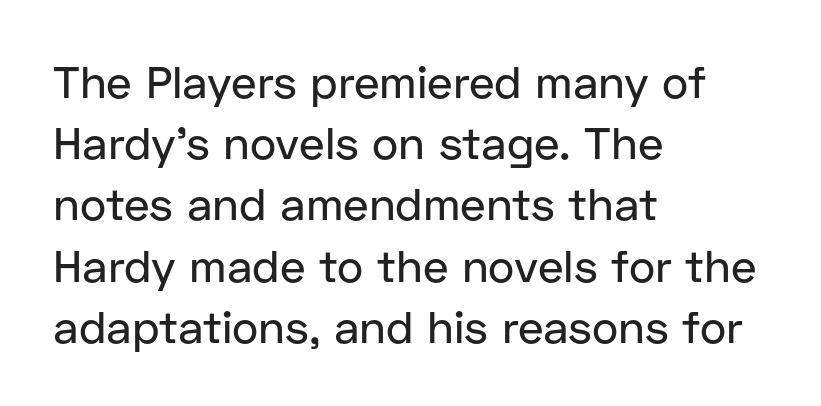
The tracking reads as untouched default to a designer's eye. A sans-serif font was chosen for this passage. Line spacing here is normal. The rag falls on the right side of this text block. The type sits square on the baseline with zero lean. The letters advance in unequal steps, a hallmark of proportional type.
